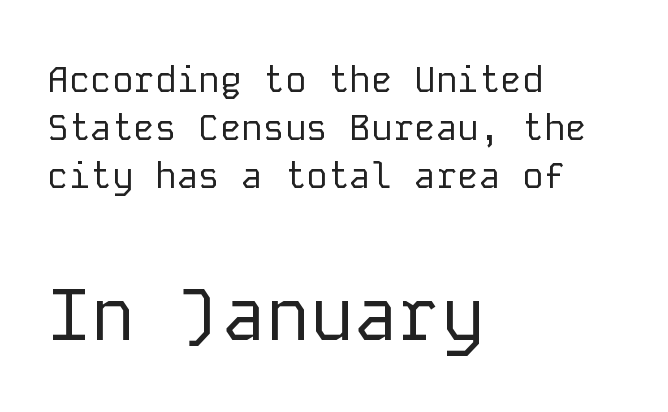
{"serif": "no", "italic": "no", "bold": "no", "weight": "regular", "width": "normal", "stroke_contrast": "low", "x_height": "medium", "monospaced": "yes", "underline": "no", "align": "left", "line_spacing": "normal", "line_spacing_ratio": 1.34, "letter_spacing": "normal", "letter_spacing_em": 0.0, "larger_block": "second", "size_ratio": 2.03, "glyph_px": 73}
